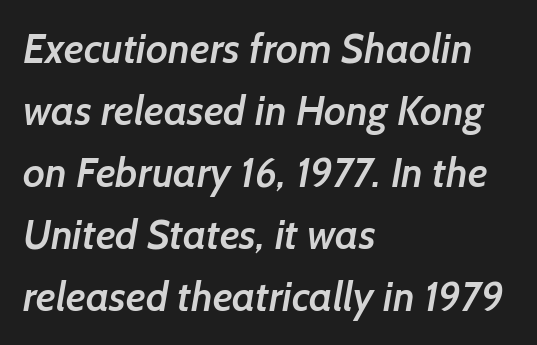
The image shows 41 px semibold sans-serif type; set left-aligned, normal line spacing (1.51x), normal letter spacing, not underlined; low stroke contrast and a medium x-height.
